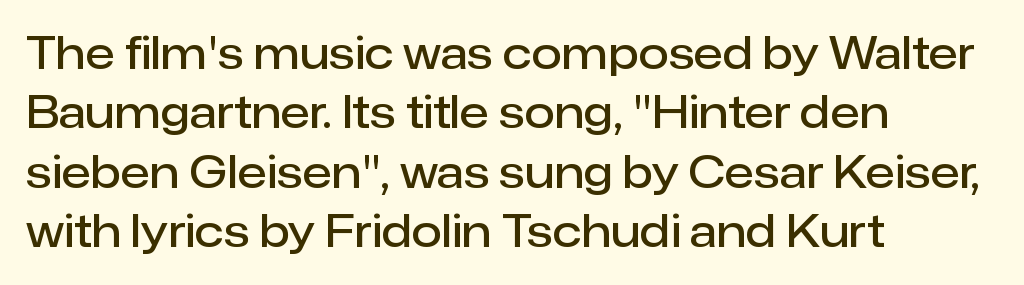
The image shows 44 px semibold sans-serif type, upright; set left-aligned, normal line spacing (1.35x), normal letter spacing, not underlined; low stroke contrast and a medium x-height.
